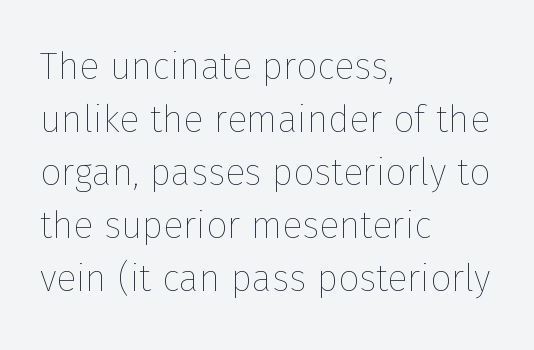
The image shows 37 px thin type, upright; set left-aligned, normal line spacing (1.43x), normal letter spacing, not underlined; low stroke contrast and a medium x-height.
